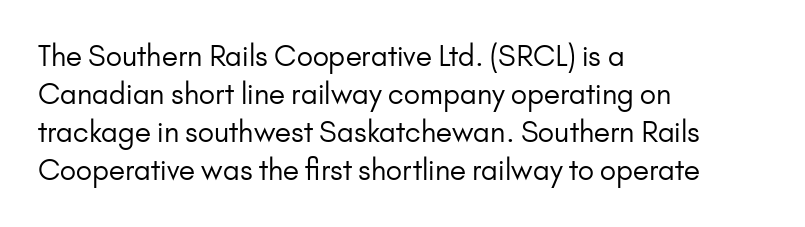
{"serif": "no", "italic": "no", "bold": "no", "weight": "regular", "width": "normal", "stroke_contrast": "low", "x_height": "small", "monospaced": "no", "underline": "no", "align": "left", "line_spacing": "normal", "line_spacing_ratio": 1.36, "letter_spacing": "normal", "letter_spacing_em": 0.0, "glyph_px": 28}
